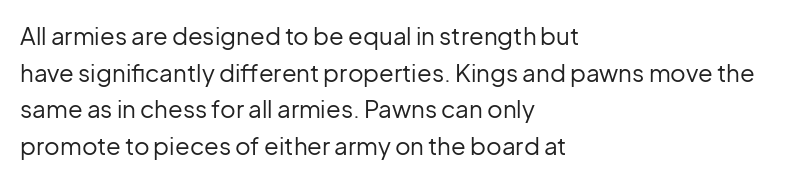
{"italic": "no", "bold": "no", "underline": "no", "align": "left", "line_spacing": "normal", "line_spacing_ratio": 1.53, "letter_spacing": "normal", "letter_spacing_em": 0.0, "glyph_px": 24}
